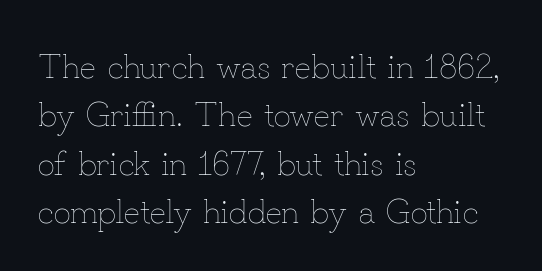
Q: Is the text bold? A: No.
Q: Is the text italic (slanted)? A: No, it is upright.
Q: Is the text underlined? A: No.
Q: How is the paragraph aligned? A: Left-aligned.
Q: Is the spacing between letters normal or unusually wide? A: Normal.
Q: Is the spacing between lines tight, normal or loose? A: Normal.
Q: Width (condensed, normal, or wide)? A: Normal.
Q: Stroke contrast? A: Low.
Q: x-height? A: Small.
Q: Monospaced? A: No.
